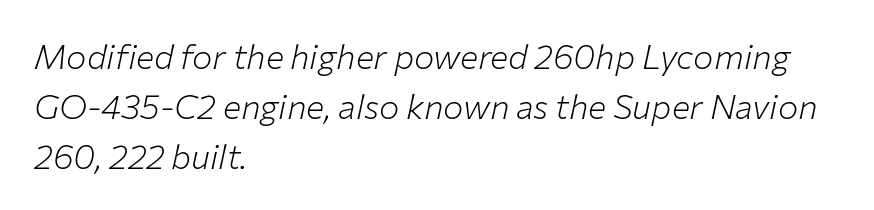
Q: Is the text bold? A: No.
Q: Is the text italic (slanted)? A: Yes, it leans right by about 12 degrees.
Q: Is the text underlined? A: No.
Q: How is the paragraph aligned? A: Left-aligned.
Q: Is the spacing between letters normal or unusually wide? A: Normal.
Q: Is the spacing between lines tight, normal or loose? A: Normal.
Q: Width (condensed, normal, or wide)? A: Normal.
Q: Stroke contrast? A: Low.
Q: x-height? A: Medium.
Q: Monospaced? A: No.
